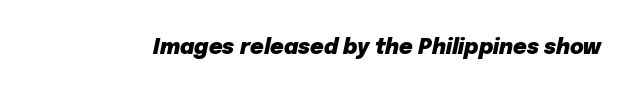
The image shows 21 px bold type, italic (leaning right); set normal letter spacing, not underlined.
